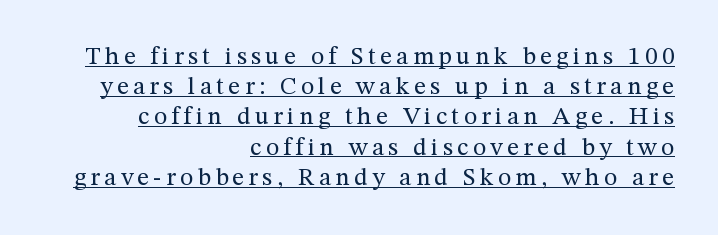
{"italic": "no", "bold": "no", "underline": "yes", "align": "right", "line_spacing_ratio": 1.21, "glyph_px": 25}
